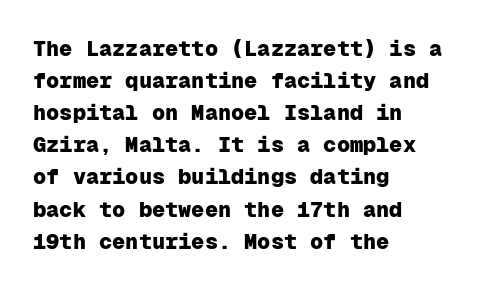
These lines were composed using upright roman letters. Bare-footed words on every line. The vertical gap from one line to the next is medium. Leftover space on each line is placed entirely after the last word. The line texture is even and compact thanks to regular tracking.
